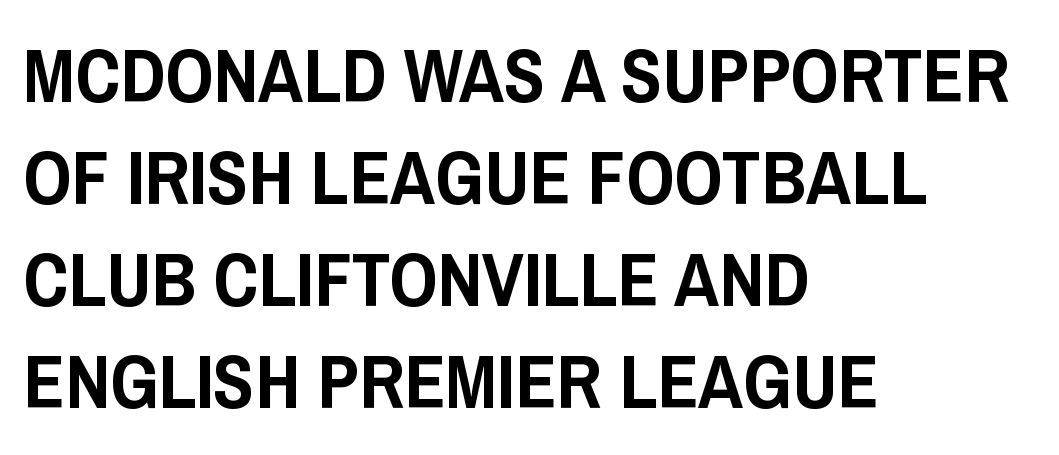
Q: Is the text italic (slanted)? A: No, it is upright.
Q: Is the typeface a serif or a sans-serif typeface? A: Sans-serif.
Q: Is the text underlined? A: No.
Q: How is the paragraph aligned? A: Left-aligned.
Q: Is the spacing between letters normal or unusually wide? A: Normal.
Q: Is the spacing between lines tight, normal or loose? A: Normal.
Q: Width (condensed, normal, or wide)? A: Condensed.
Q: Stroke contrast? A: Low.
Q: x-height? A: Large.
Q: Monospaced? A: No.
